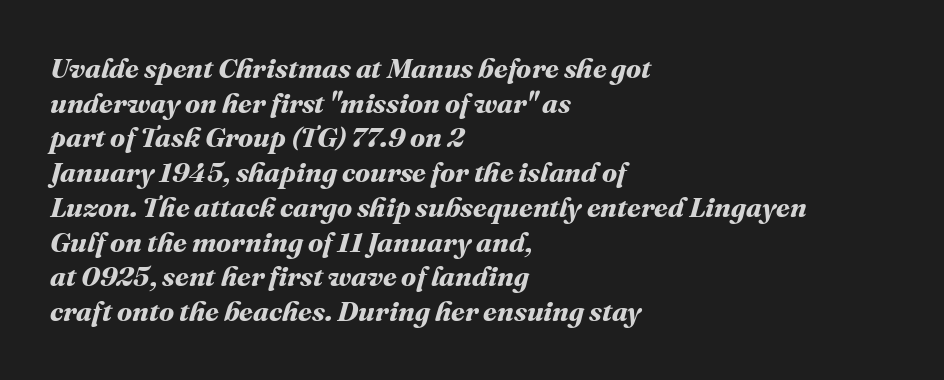
The image shows 28 px bold type; set left-aligned, line spacing 1.24x, normal letter spacing, not underlined; medium stroke contrast and a medium x-height.
